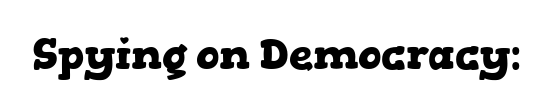
{"serif": "yes", "italic": "no", "bold": "yes", "weight": "heavy", "width": "wide", "stroke_contrast": "low", "x_height": "medium", "monospaced": "no", "underline": "no", "letter_spacing": "normal", "letter_spacing_em": 0.0, "glyph_px": 43}
